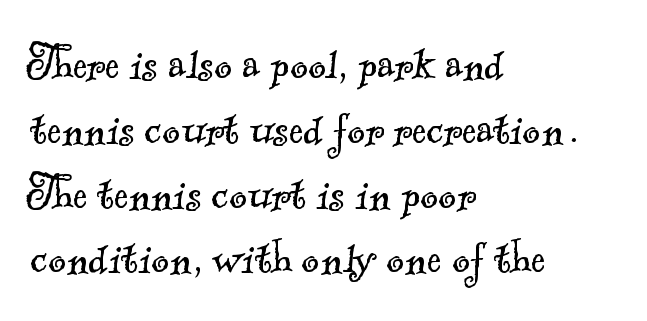
{"serif": "yes", "bold": "no", "weight": "light", "width": "normal", "x_height": "small", "monospaced": "no", "underline": "no", "align": "left", "line_spacing_ratio": 1.2, "letter_spacing": "normal", "letter_spacing_em": 0.0, "glyph_px": 54}
